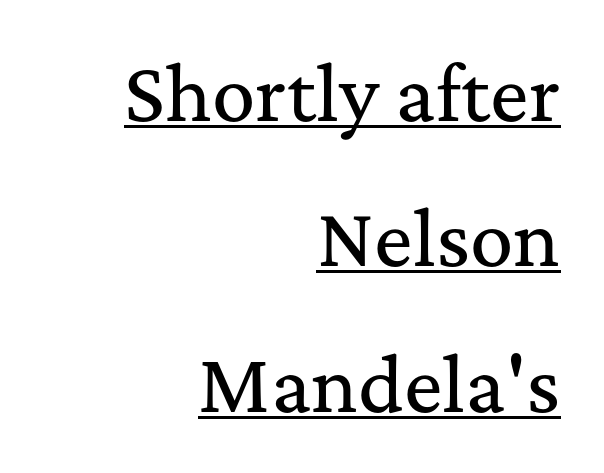
Q: Is the text italic (slanted)? A: No, it is upright.
Q: Is the typeface a serif or a sans-serif typeface? A: Serif.
Q: Is the text underlined? A: Yes.
Q: How is the paragraph aligned? A: Right-aligned.
Q: Is the spacing between letters normal or unusually wide? A: Normal.
Q: Is the spacing between lines tight, normal or loose? A: Loose.
Q: Width (condensed, normal, or wide)? A: Normal.
Q: Stroke contrast? A: Medium.
Q: x-height? A: Medium.
Q: Monospaced? A: No.
